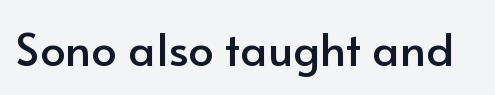
{"serif": "no", "italic": "no", "width": "normal", "stroke_contrast": "low", "x_height": "small", "monospaced": "no", "underline": "no", "letter_spacing": "normal", "letter_spacing_em": 0.0, "glyph_px": 45}
